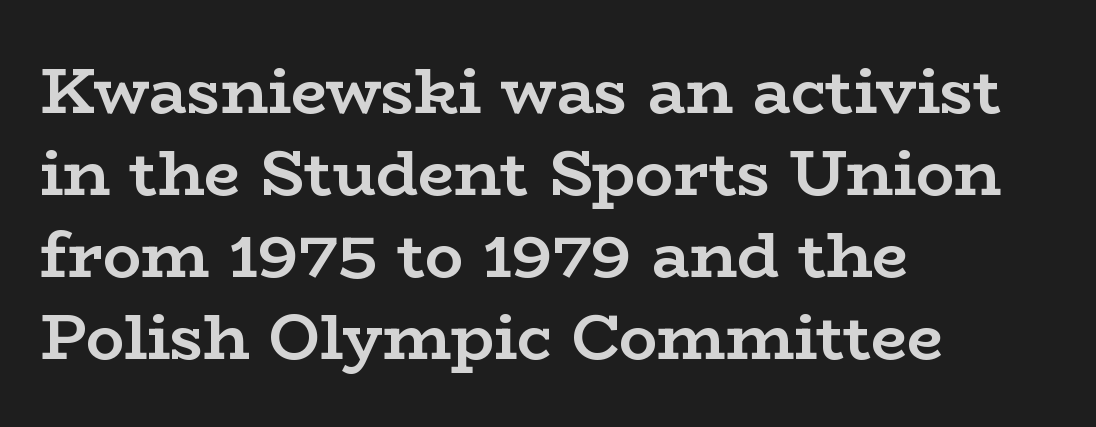
The image shows 64 px semibold, wide serif type, upright; set left-aligned, normal line spacing (1.28x), normal letter spacing, not underlined; low stroke contrast and a medium x-height.
